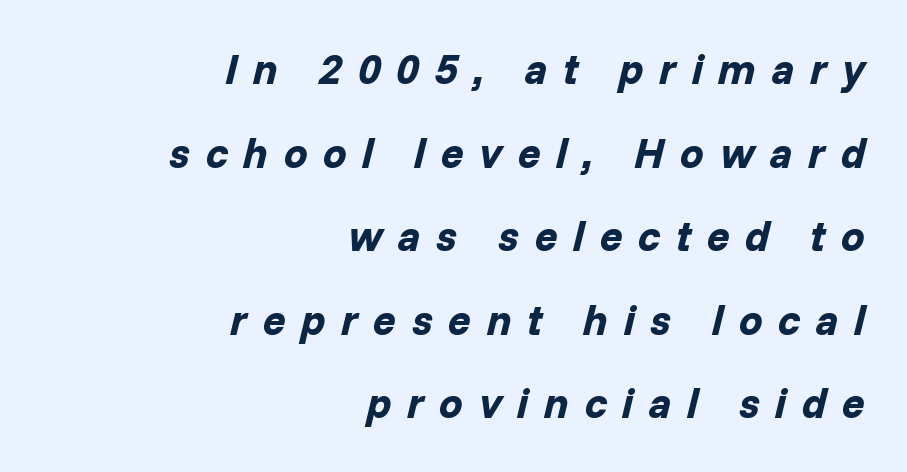
{"italic": "yes", "lean": "right", "slant_degrees": 14, "bold": "yes", "weight": "bold", "width": "normal", "stroke_contrast": "low", "x_height": "medium", "monospaced": "no", "underline": "no", "align": "right", "line_spacing": "loose", "line_spacing_ratio": 1.99, "letter_spacing": "wide", "letter_spacing_em": 0.37, "glyph_px": 42}
